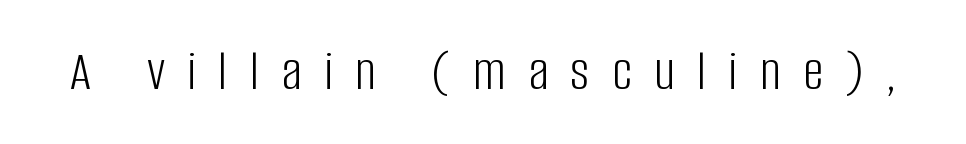
The typesetting does not lean heavy: it is not bold. These lines have a slow, spaced-out rhythm from letter to letter. You could not count columns in this text — the font is proportionally spaced. Bare-footed words on every line. Every character sits straight up, as roman type does. Check where the strokes stop: nothing finishes them off — pure sans.
